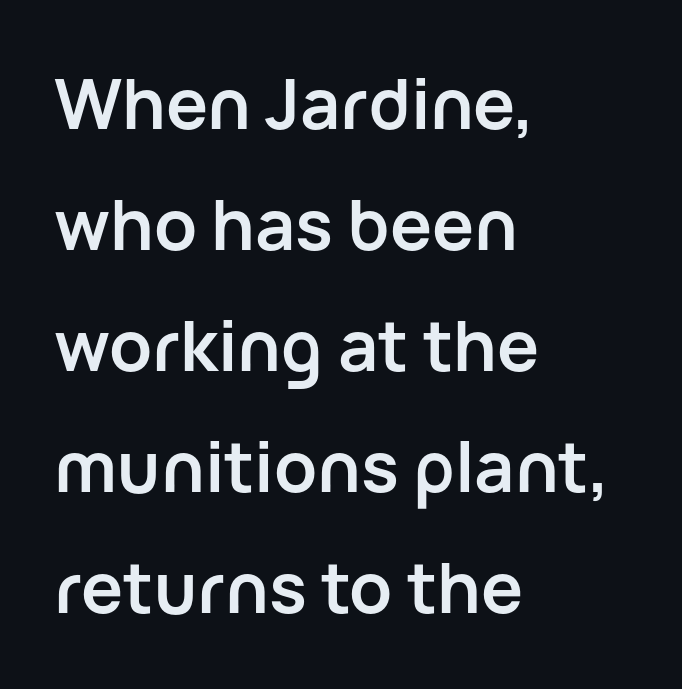
{"serif": "no", "italic": "no", "bold": "yes", "weight": "semibold", "width": "normal", "stroke_contrast": "low", "x_height": "medium", "monospaced": "no", "underline": "no", "align": "left", "line_spacing_ratio": 1.73, "letter_spacing": "normal", "letter_spacing_em": 0.0, "glyph_px": 70}
